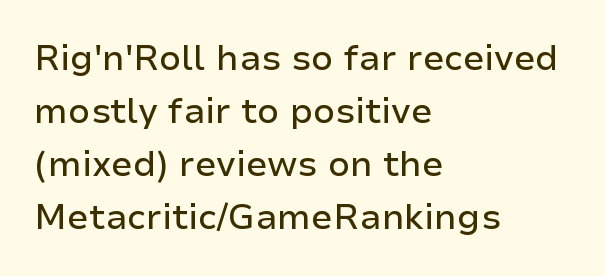
The image shows 35 px sans-serif type, upright; set left-aligned, normal line spacing (1.51x), normal letter spacing, not underlined; low stroke contrast and a medium x-height.
